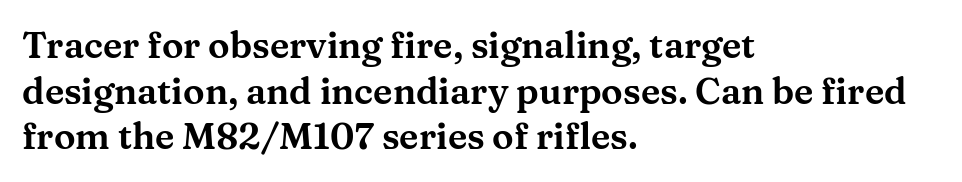
Here the designer chose a conventional face with non-uniform glyph widths. Line starts are locked; line ends wander. Spacing between characters is what you'd get straight out of the box. The characters display serif detailing at their extremities.
